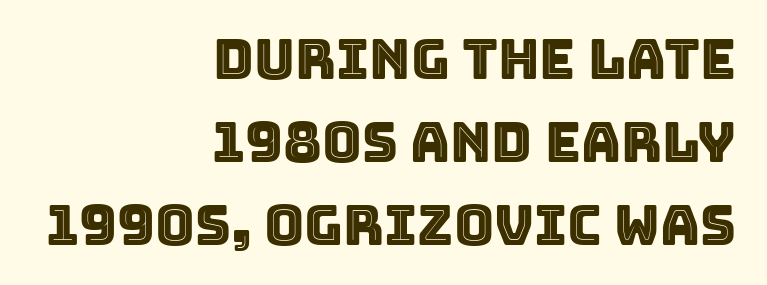
Italic? Not at all — the glyphs are vertical. Check the space under the baseline: it is left empty. This block has exactly the height ordinary leading produces. Inter-character spacing is left at the font's built-in metrics.
